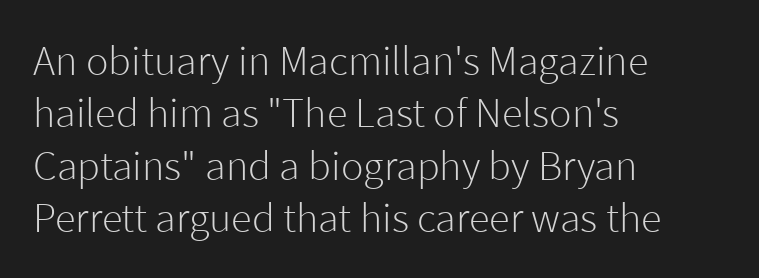
Look at the tracking — it's just the regular setting, nothing added. Each stroke keeps to a modest, everyday thickness or less. The baseline area is clear. A typesetter would call this proportional, since set widths differ per character. The vertical gap from one line to the next is medium. The rendering shows plain stroke endings on the letterforms — a sans-serif design.
